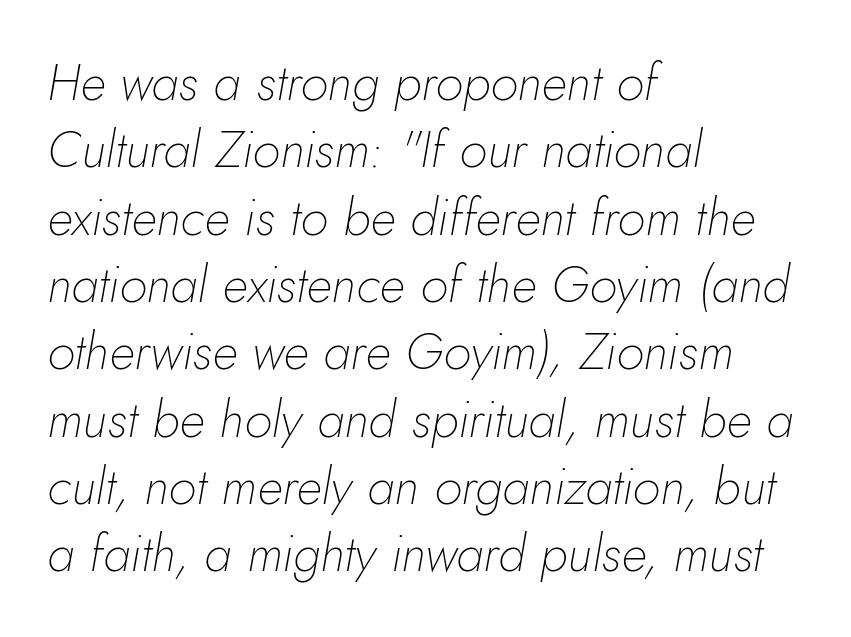
The face used here has a pronounced slope to its letters. The strokes are not fattened; the text isn't bold. A typesetter would call this zero additional tracking. Spacing verdict: proportional, widths tailored to each character. Each line starts at the same left margin while the right side varies. Baseline-to-baseline distance is the conventional proportion of letter height.
